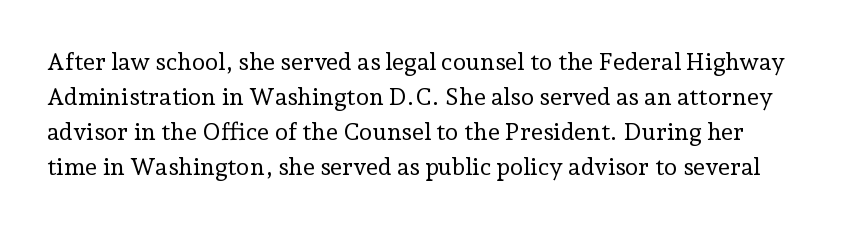
The image shows 24 px text type, upright; set normal line spacing (1.46x), normal letter spacing, not underlined.
